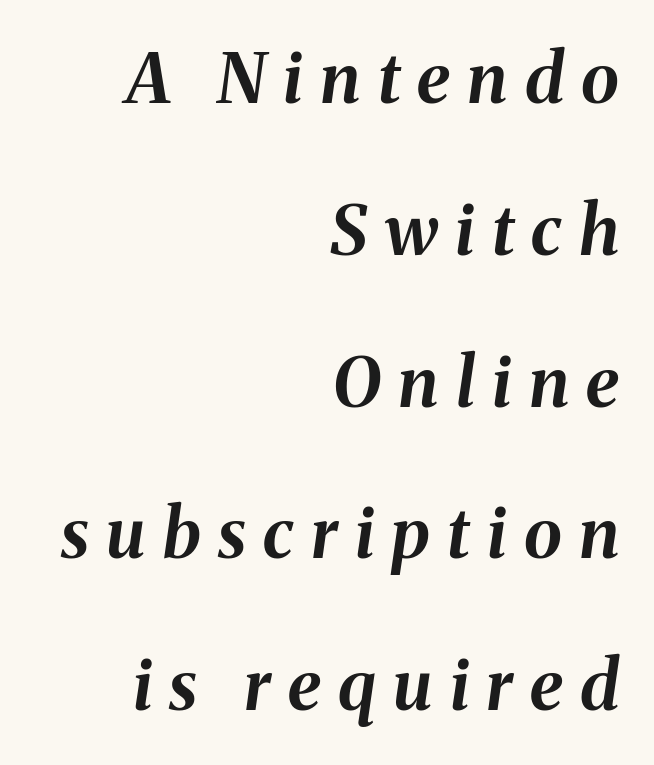
{"italic": "yes", "lean": "right", "slant_degrees": 8, "bold": "yes", "weight": "bold", "width": "normal", "stroke_contrast": "medium", "x_height": "medium", "monospaced": "no", "underline": "no", "align": "right", "line_spacing": "loose", "line_spacing_ratio": 2.2, "letter_spacing": "wide", "letter_spacing_em": 0.25, "glyph_px": 69}
